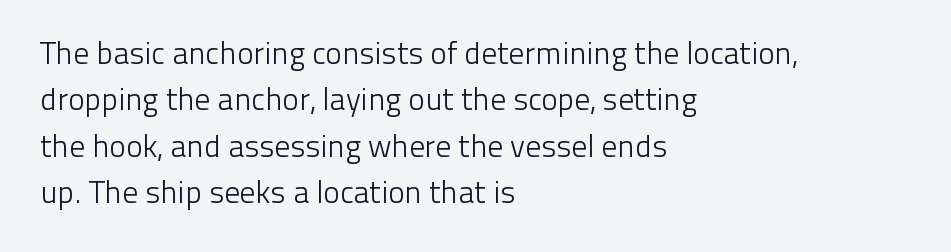
The image shows 31 px light sans-serif type, upright; set left-aligned, normal line spacing (1.5x), normal letter spacing, not underlined; low stroke contrast and a medium x-height.
